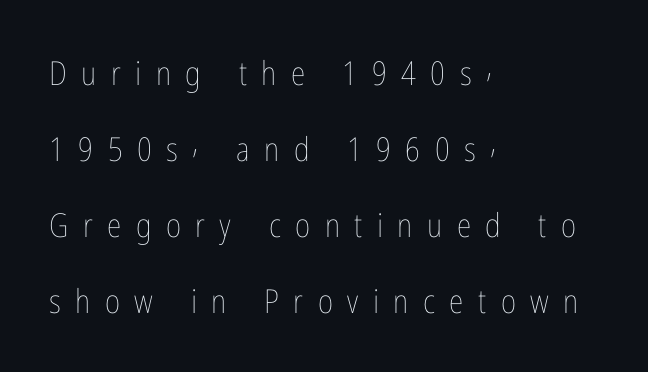
This sample has the flowing, uneven cadence of proportional lettering. Weight: not bold — regular or lighter. Clear beneath every line of the passage. The rendering inserts visible extra space after every character. A typesetter would mark this as roman, not italic.
